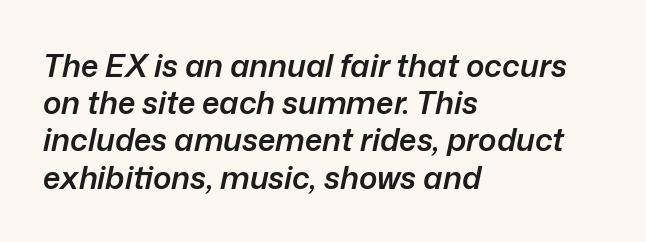
{"italic": "yes", "lean": "right", "slant_degrees": 12, "bold": "semi", "weight": "semibold", "width": "normal", "stroke_contrast": "low", "x_height": "medium", "monospaced": "no", "underline": "no", "align": "left", "line_spacing_ratio": 1.2, "letter_spacing": "normal", "letter_spacing_em": 0.0, "glyph_px": 31}
